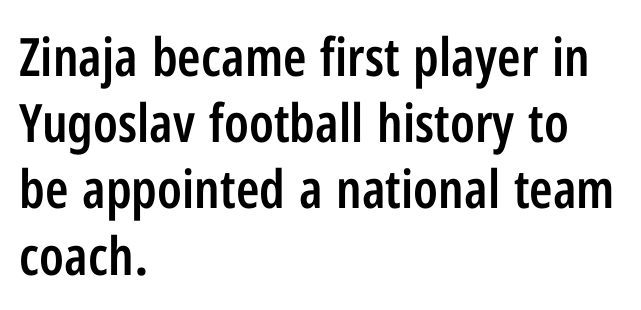
This rendering employs a face without finishing strokes, i.e., a sans-serif. Horizontal bands of white between lines are of average thickness. Compared with a centered layout, this one pins lines to the left instead. Characters follow at the spacing the type designer built in. Note the varied advance widths — an 'i' is clearly narrower than an 'm'. The foot of each line stays bare and open.
